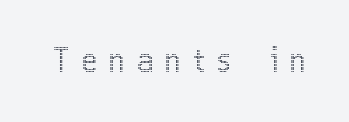
The image shows 32 px condensed type, upright; set unusually wide letter spacing (+0.39 em), not underlined; a medium x-height.
